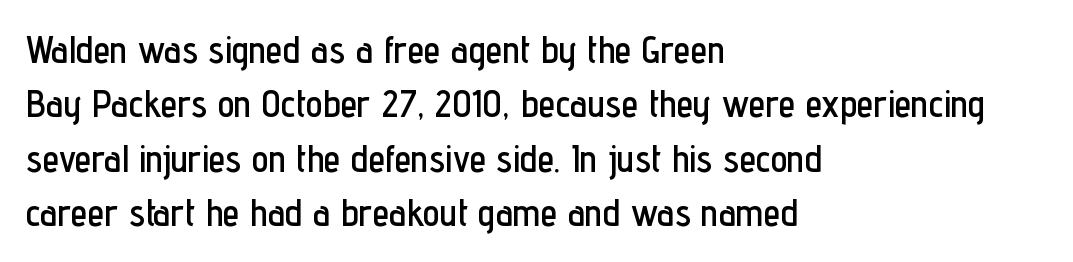
The image shows 38 px condensed sans-serif type, upright; set left-aligned, normal line spacing (1.43x), normal letter spacing, not underlined; low stroke contrast and a medium x-height.
